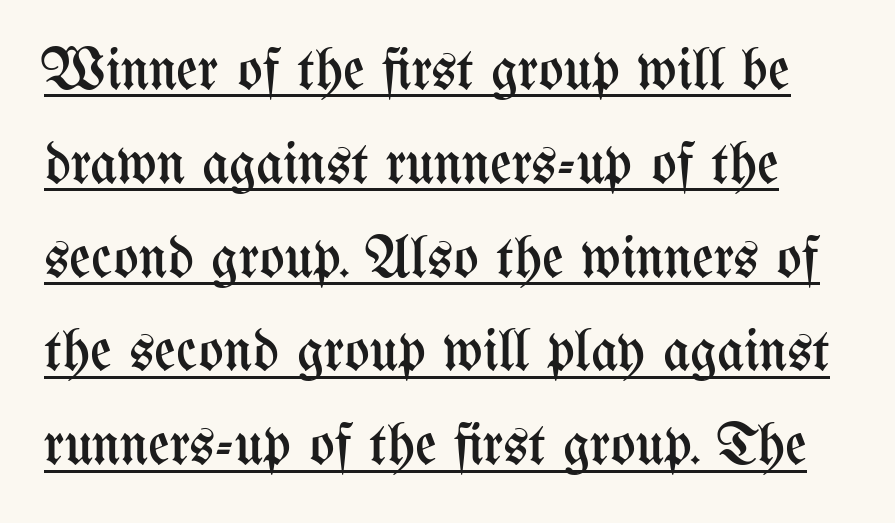
The image shows 59 px regular-weight, condensed type, upright; set normal line spacing (1.59x), normal letter spacing, underlined; medium stroke contrast and a medium x-height.
